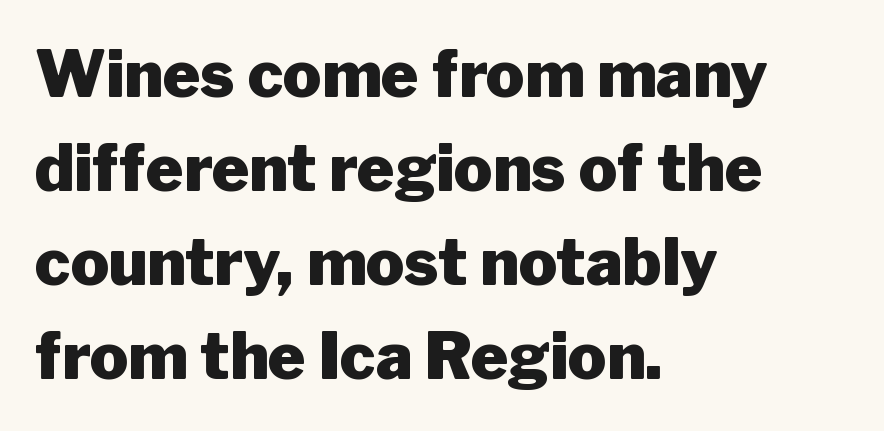
The image shows 64 px heavy sans-serif type, upright; set left-aligned, normal line spacing (1.47x), normal letter spacing, not underlined; low stroke contrast and a medium x-height.
